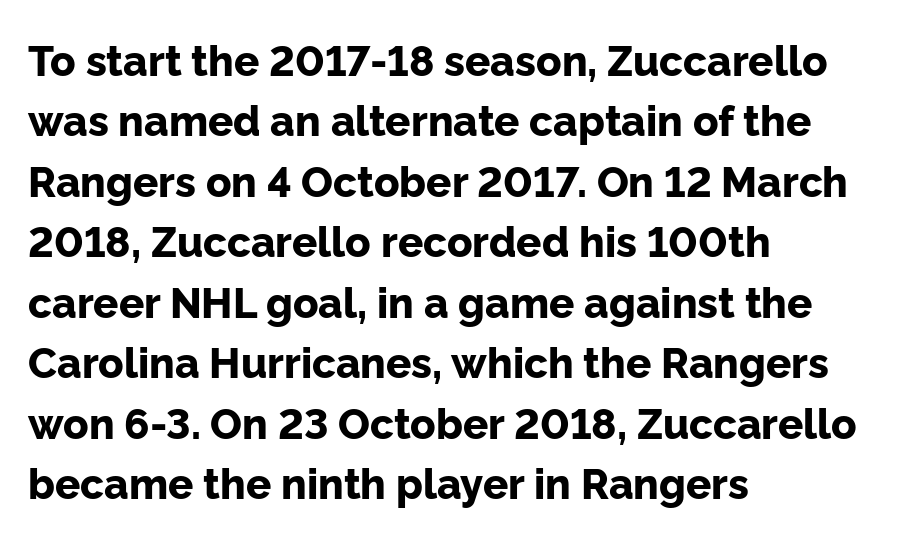
The image shows 42 px bold sans-serif type, upright; set left-aligned, normal line spacing (1.44x), normal letter spacing, not underlined; low stroke contrast and a medium x-height.
